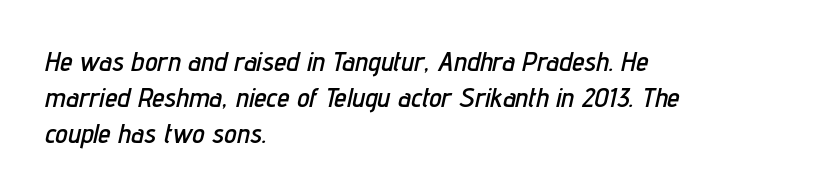
The image shows 28 px condensed type, italic (leaning right); set left-aligned, normal line spacing (1.28x), normal letter spacing, not underlined; low stroke contrast and a medium x-height.
